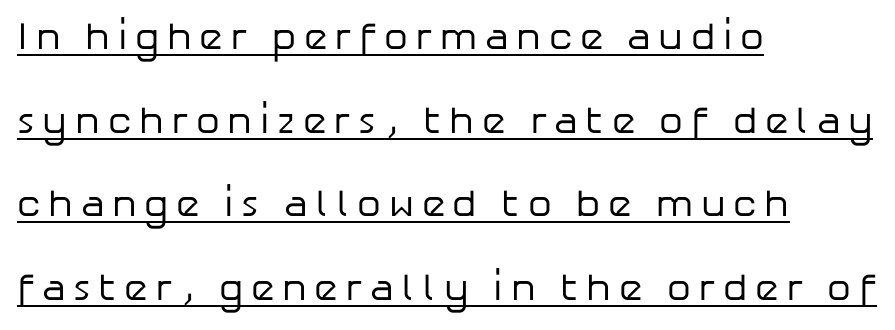
{"serif": "no", "italic": "no", "bold": "no", "weight": "regular", "width": "normal", "stroke_contrast": "low", "x_height": "medium", "monospaced": "no", "underline": "yes", "align": "left", "line_spacing": "loose", "line_spacing_ratio": 2.2, "letter_spacing": "wide", "letter_spacing_em": 0.2, "glyph_px": 38}
